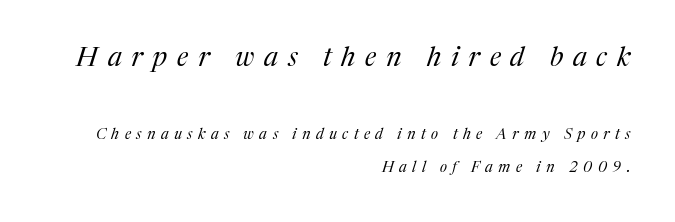
Q: Is the text bold? A: No.
Q: Is the text italic (slanted)? A: Yes, it leans right by about 17 degrees.
Q: Is the text underlined? A: No.
Q: How is the paragraph aligned? A: Right-aligned.
Q: Is the spacing between letters normal or unusually wide? A: Unusually wide.
Q: Is the spacing between lines tight, normal or loose? A: Loose.
Q: Which block of text is set in a larger size, the first (top) or the second (bottom)? A: The first (top) one.
